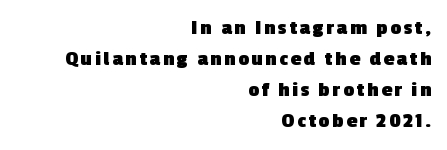
The image shows 21 px bold type; set right-aligned, normal line spacing (1.48x), not underlined.
